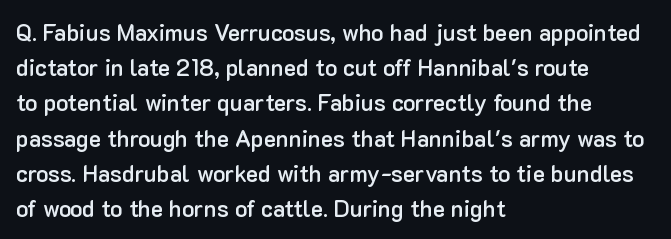
{"italic": "no", "bold": "semi", "underline": "no", "align": "left", "line_spacing": "normal", "line_spacing_ratio": 1.53, "letter_spacing": "normal", "letter_spacing_em": 0.0, "glyph_px": 23}
